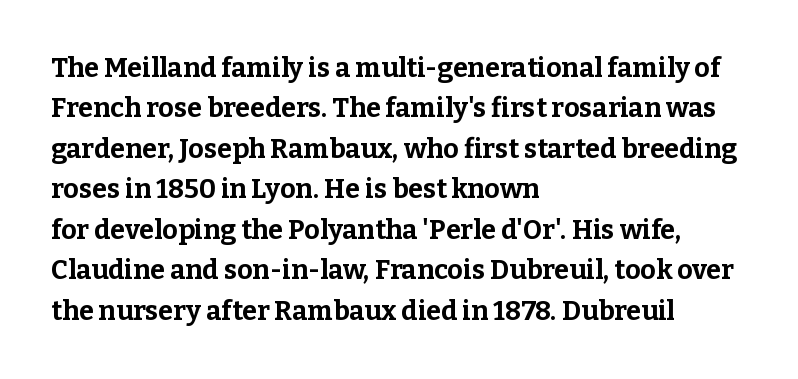
The image shows 27 px bold type, upright; set left-aligned, normal line spacing (1.5x), normal letter spacing, not underlined.
